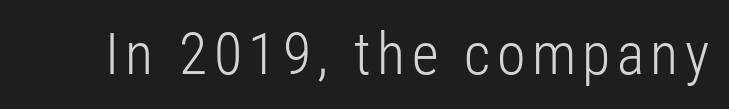
Q: Is the text bold? A: No.
Q: Is the text italic (slanted)? A: No, it is upright.
Q: Is the typeface a serif or a sans-serif typeface? A: Sans-serif.
Q: Is the text underlined? A: No.
Q: Width (condensed, normal, or wide)? A: Condensed.
Q: Stroke contrast? A: Low.
Q: x-height? A: Medium.
Q: Monospaced? A: No.
